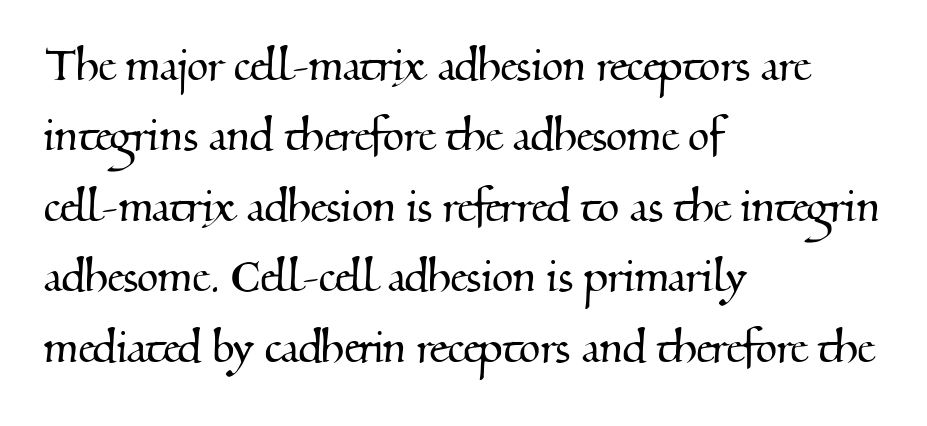
Typeset ragged right — the left edge is the straight one. Words float on clear page, feet unadorned. Spacing verdict: proportional, widths tailored to each character. These lines keep a tight, regular rhythm from letter to letter.
